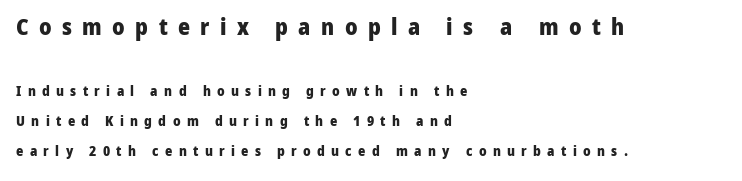
{"italic": "no", "bold": "yes", "underline": "no", "align": "left", "line_spacing": "loose", "line_spacing_ratio": 2.15, "letter_spacing": "wide", "letter_spacing_em": 0.45, "larger_block": "first", "size_ratio": 1.64, "glyph_px": 23}
